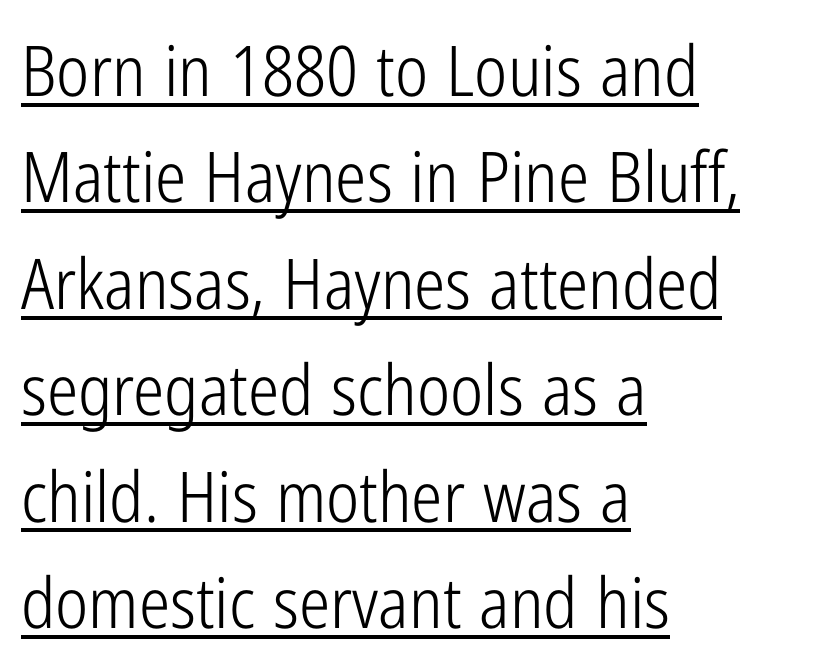
Regular leading. Inter-character spacing is left at the font's built-in metrics. No chunkiness to these letters — they're not bold. Typographically, this falls in the sans-serif category.
